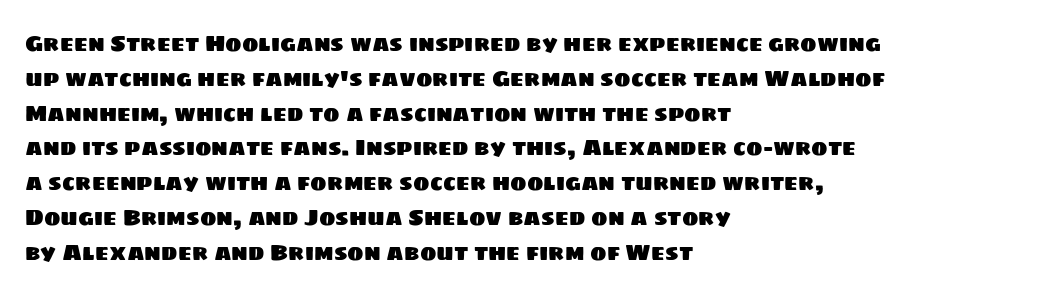
{"underline": "no", "align": "left", "line_spacing": "normal", "line_spacing_ratio": 1.58, "letter_spacing": "normal", "letter_spacing_em": 0.0, "glyph_px": 22}
